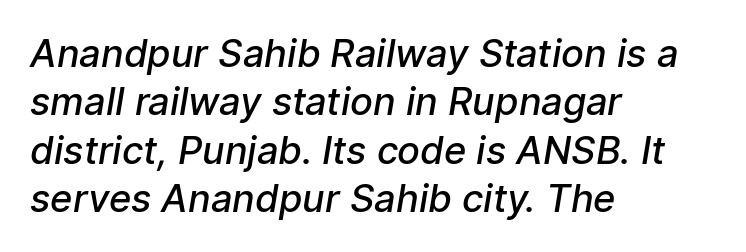
The image shows 38 px semibold sans-serif type; set left-aligned, normal line spacing (1.27x), normal letter spacing, not underlined; low stroke contrast and a medium x-height.
